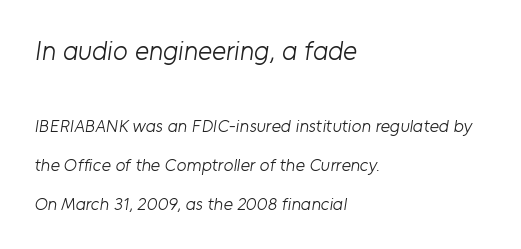
{"bold": "no", "underline": "no", "align": "left", "line_spacing": "loose", "line_spacing_ratio": 2.16, "letter_spacing": "normal", "letter_spacing_em": 0.0, "larger_block": "first", "size_ratio": 1.5, "glyph_px": 27}
